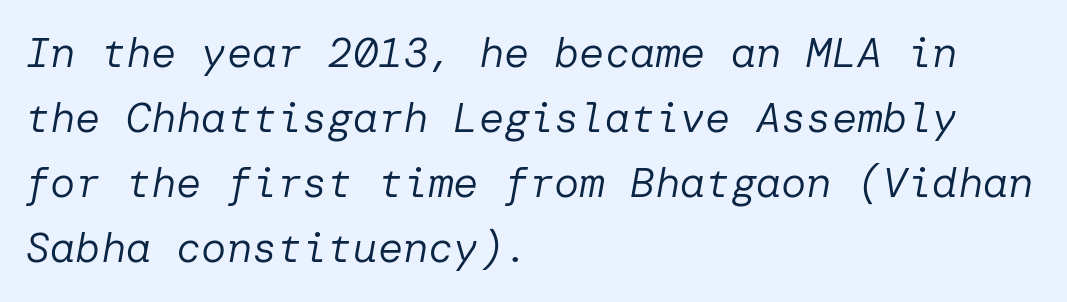
Reading down the block, your eye returns to a fixed left position each line. Unbolded letterforms with no extra heft. The line texture is even and compact thanks to regular tracking. Has an underline been added? It has not. You can tell it's italic because the verticals aren't actually vertical.
